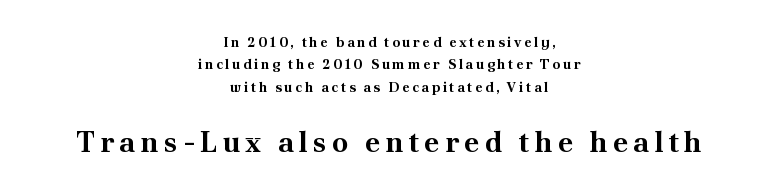
The image shows 29 px bold serif type, upright; set centered, normal line spacing (1.59x), not underlined; the second (bottom) block is 2.07x larger; medium stroke contrast and a small x-height.
